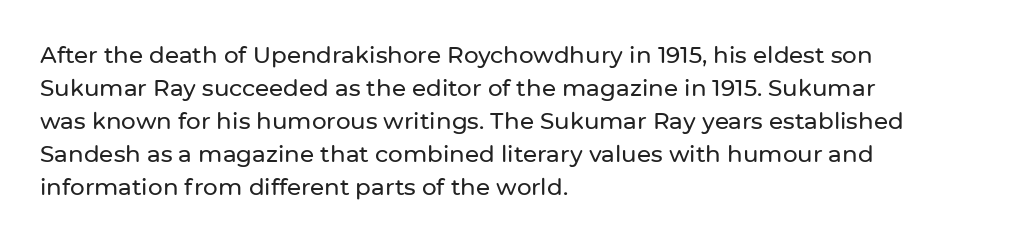
Q: Is the text italic (slanted)? A: No, it is upright.
Q: Is the text underlined? A: No.
Q: How is the paragraph aligned? A: Left-aligned.
Q: Is the spacing between letters normal or unusually wide? A: Normal.
Q: Is the spacing between lines tight, normal or loose? A: Normal.
